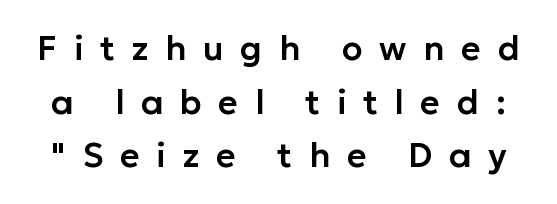
{"serif": "no", "italic": "no", "width": "normal", "stroke_contrast": "low", "x_height": "medium", "monospaced": "no", "underline": "no", "line_spacing": "normal", "line_spacing_ratio": 1.58, "letter_spacing": "wide", "letter_spacing_em": 0.49, "glyph_px": 34}
